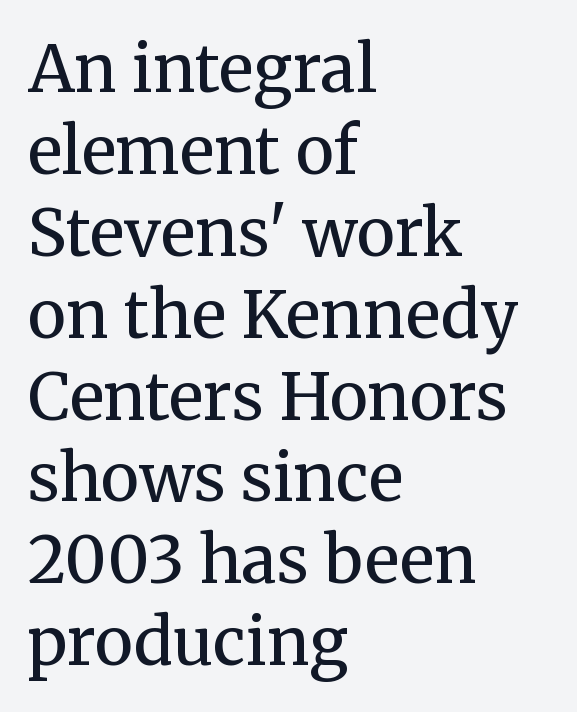
{"serif": "yes", "italic": "no", "bold": "no", "weight": "regular", "width": "normal", "stroke_contrast": "medium", "x_height": "medium", "monospaced": "no", "underline": "no", "align": "left", "line_spacing": "normal", "line_spacing_ratio": 1.26, "letter_spacing": "normal", "letter_spacing_em": 0.0, "glyph_px": 65}
